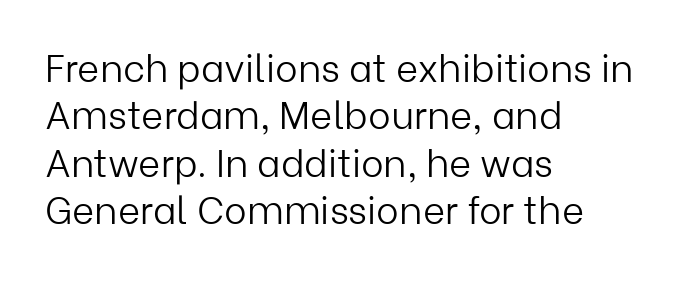
{"serif": "no", "italic": "no", "bold": "no", "weight": "light", "width": "normal", "stroke_contrast": "low", "x_height": "medium", "monospaced": "no", "underline": "no", "align": "left", "line_spacing": "normal", "line_spacing_ratio": 1.25, "letter_spacing": "normal", "letter_spacing_em": 0.0, "glyph_px": 38}
